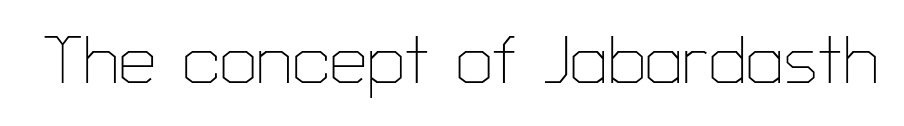
The image shows 66 px thin sans-serif type, upright; set normal letter spacing, not underlined; low stroke contrast and a medium x-height.
